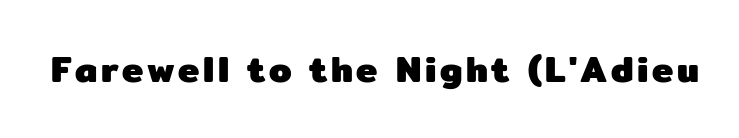
No feet cap the strokes, marking this as sans-serif type. The rendering uses natural spacing where letterforms have individual widths. Underline: absent. Is the type bold? Yes — the strokes are clearly thick and heavy.
